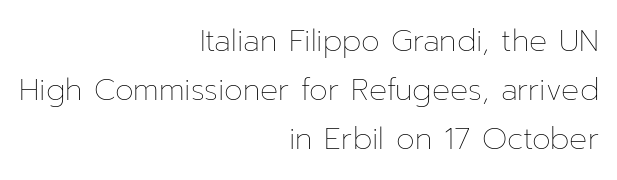
These lines are rendered in a variable-pitch font. The face looks like a standard text weight, possibly lighter. The paragraph shown leans on its right margin. A typesetter would call this zero additional tracking. The baseline area is clear.
